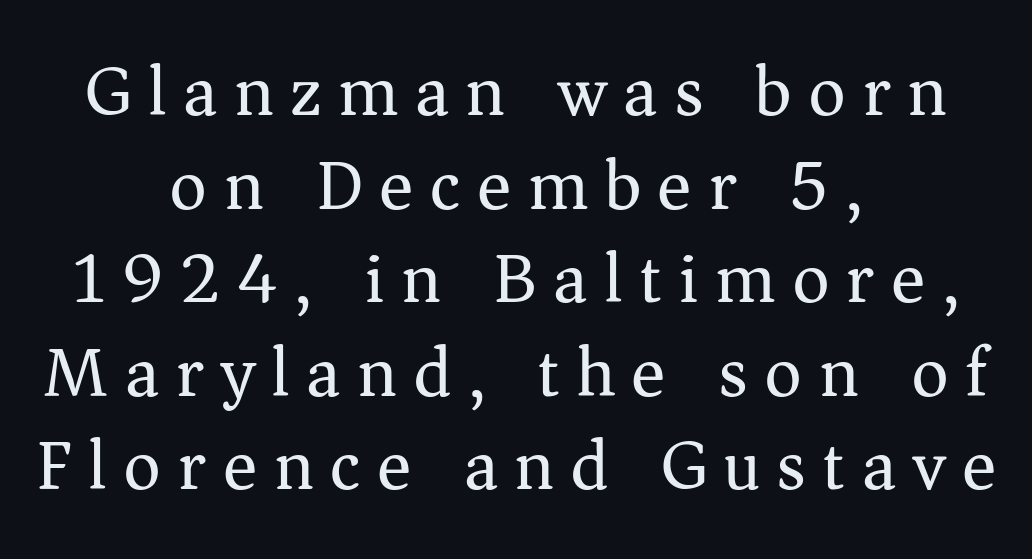
Q: Is the text bold? A: No.
Q: Is the text italic (slanted)? A: No, it is upright.
Q: Is the typeface a serif or a sans-serif typeface? A: Serif.
Q: Is the text underlined? A: No.
Q: How is the paragraph aligned? A: Centered.
Q: Is the spacing between letters normal or unusually wide? A: Unusually wide.
Q: Is the spacing between lines tight, normal or loose? A: Normal.
Q: Width (condensed, normal, or wide)? A: Normal.
Q: Stroke contrast? A: Medium.
Q: x-height? A: Medium.
Q: Monospaced? A: No.
